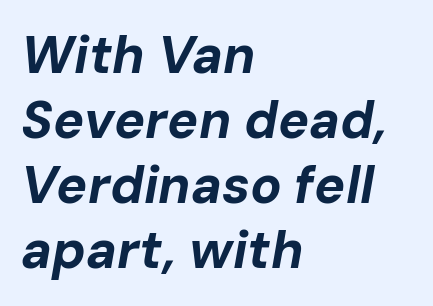
The image shows 52 px bold type, italic (leaning right); set left-aligned, normal line spacing (1.25x), normal letter spacing, not underlined; low stroke contrast and a medium x-height.
